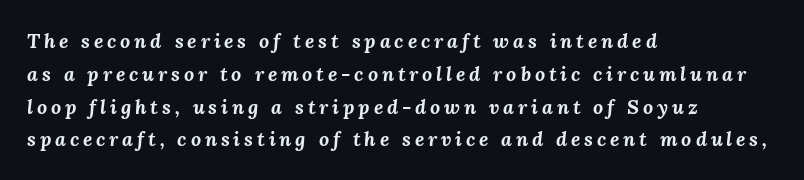
Q: Is the text bold? A: Yes.
Q: Is the text italic (slanted)? A: Yes, it leans right by about 3 degrees.
Q: Is the text underlined? A: No.
Q: How is the paragraph aligned? A: Left-aligned.
Q: Is the spacing between lines tight, normal or loose? A: Normal.
